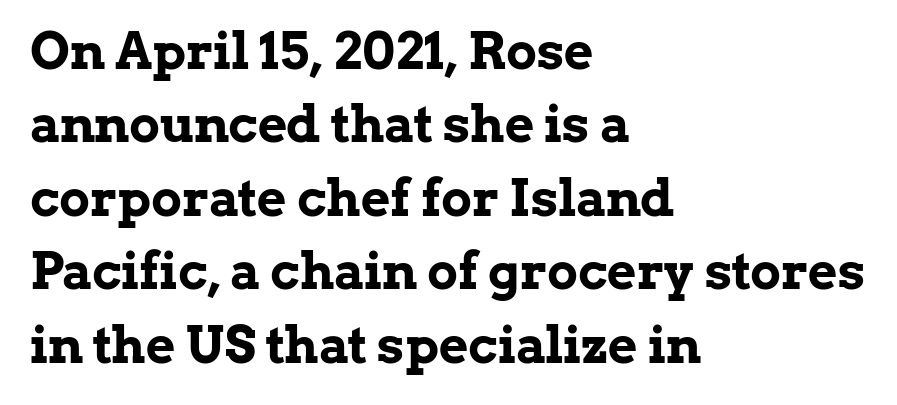
The image shows 51 px bold serif type, upright; set left-aligned, normal line spacing (1.44x), normal letter spacing, not underlined; low stroke contrast and a medium x-height.
